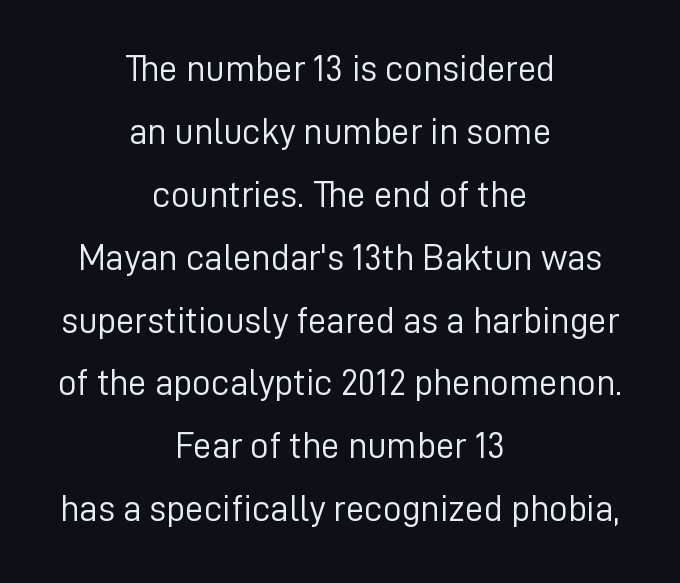
{"serif": "no", "italic": "no", "bold": "no", "weight": "light", "width": "normal", "stroke_contrast": "low", "x_height": "medium", "monospaced": "no", "underline": "no", "align": "center", "line_spacing": "normal", "line_spacing_ratio": 1.7, "letter_spacing": "normal", "letter_spacing_em": 0.0, "glyph_px": 37}
